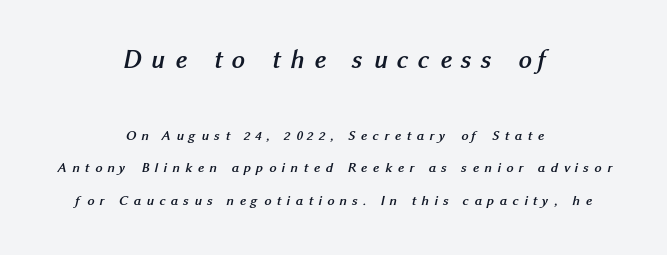
{"bold": "yes", "underline": "no", "align": "center", "line_spacing": "loose", "line_spacing_ratio": 2.34, "letter_spacing": "wide", "letter_spacing_em": 0.38, "larger_block": "first", "size_ratio": 1.86, "glyph_px": 26}
